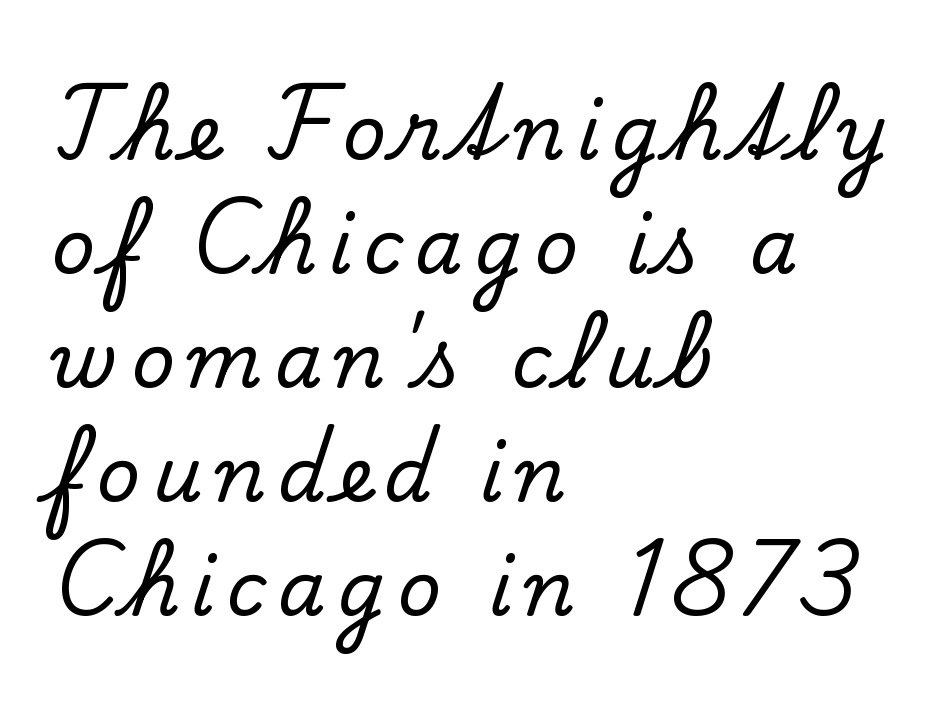
The image shows 76 px serif type; set left-aligned, normal line spacing (1.5x), not underlined; low stroke contrast and a small x-height.
